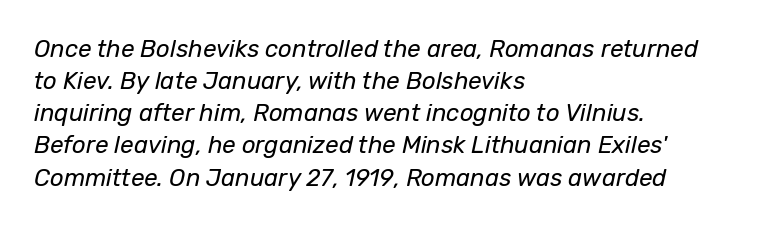
Q: Is the text bold? A: No.
Q: Is the text italic (slanted)? A: Yes, it leans right by about 12 degrees.
Q: Is the text underlined? A: No.
Q: How is the paragraph aligned? A: Left-aligned.
Q: Is the spacing between letters normal or unusually wide? A: Normal.
Q: Is the spacing between lines tight, normal or loose? A: Normal.
